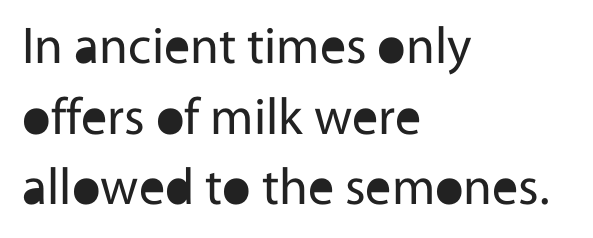
{"serif": "no", "italic": "no", "bold": "no", "weight": "regular", "width": "normal", "x_height": "medium", "monospaced": "no", "underline": "no", "align": "left", "line_spacing": "normal", "line_spacing_ratio": 1.36, "letter_spacing": "normal", "letter_spacing_em": 0.0, "glyph_px": 52}
